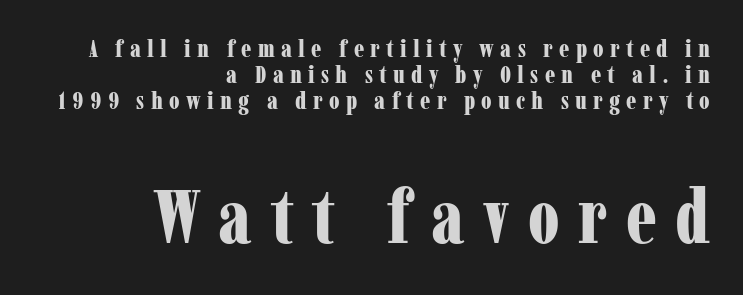
The type family on display is of the serif kind. Is this a fixed-width face? No — the glyphs have proportional, varying widths. The emphasis by scale lands on block number two, below. Posture: straight, roman, zero tilt. This block would grow much taller if given ordinary leading; it's compressed now.
